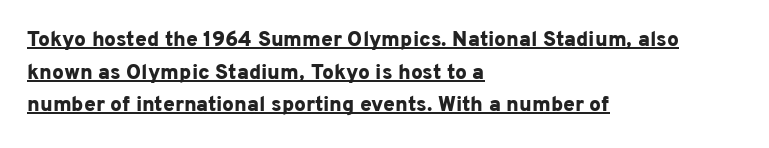
Q: Is the text bold? A: Yes.
Q: Is the text italic (slanted)? A: No, it is upright.
Q: Is the text underlined? A: Yes.
Q: How is the paragraph aligned? A: Left-aligned.
Q: Is the spacing between letters normal or unusually wide? A: Normal.
Q: Is the spacing between lines tight, normal or loose? A: Normal.
